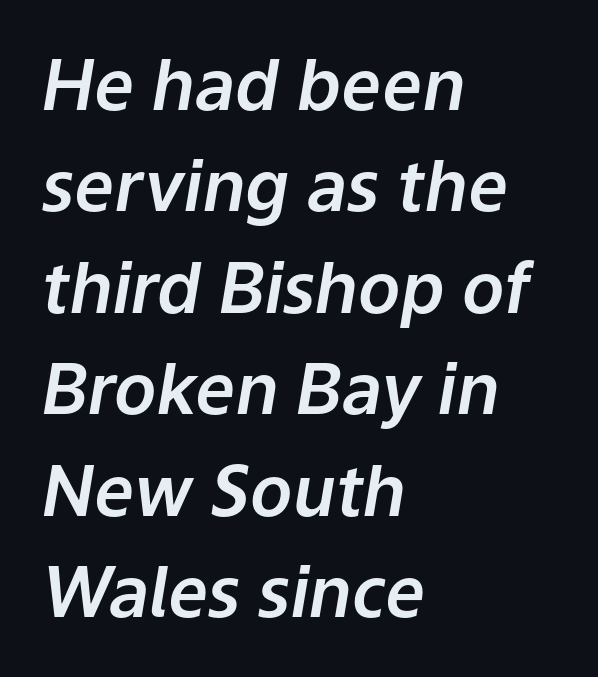
{"italic": "yes", "lean": "right", "slant_degrees": 9, "width": "normal", "stroke_contrast": "low", "x_height": "medium", "monospaced": "no", "underline": "no", "align": "left", "line_spacing": "normal", "line_spacing_ratio": 1.45, "letter_spacing": "normal", "letter_spacing_em": 0.0, "glyph_px": 70}
